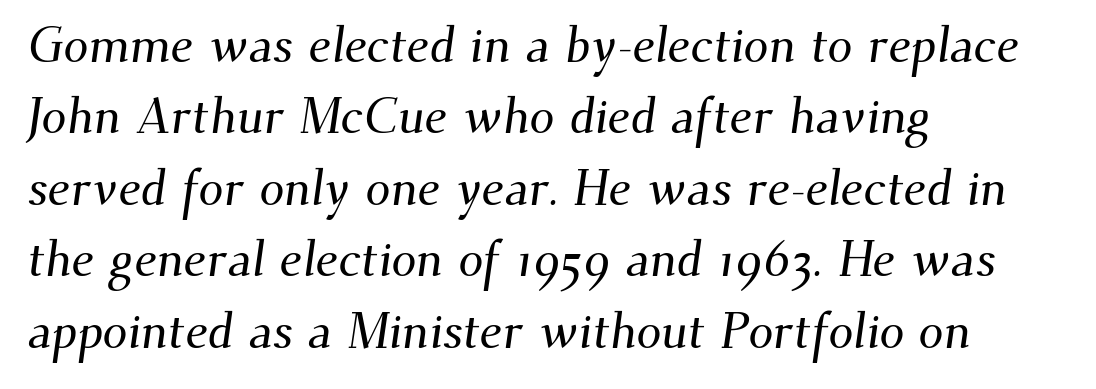
{"serif": "yes", "width": "normal", "stroke_contrast": "medium", "x_height": "small", "monospaced": "no", "underline": "no", "align": "left", "line_spacing": "normal", "line_spacing_ratio": 1.43, "letter_spacing": "normal", "letter_spacing_em": 0.0, "glyph_px": 50}
